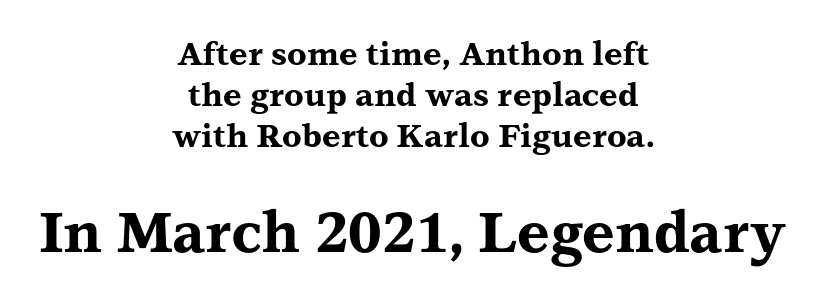
{"serif": "yes", "italic": "no", "bold": "yes", "weight": "bold", "width": "wide", "stroke_contrast": "medium", "x_height": "medium", "monospaced": "no", "underline": "no", "align": "center", "line_spacing": "normal", "line_spacing_ratio": 1.28, "letter_spacing": "normal", "letter_spacing_em": 0.0, "larger_block": "second", "size_ratio": 1.75, "glyph_px": 56}
